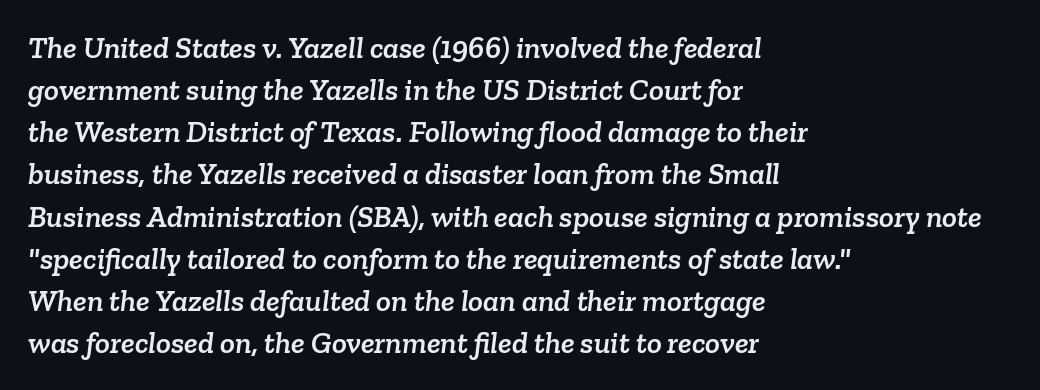
The image shows 31 px serif type; set left-aligned, normal line spacing (1.36x), normal letter spacing, not underlined; low stroke contrast and a medium x-height.
